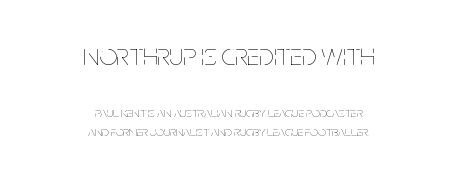
Q: Is the text bold? A: No.
Q: Is the text italic (slanted)? A: No, it is upright.
Q: Is the text underlined? A: No.
Q: How is the paragraph aligned? A: Centered.
Q: Is the spacing between letters normal or unusually wide? A: Normal.
Q: Is the spacing between lines tight, normal or loose? A: Normal.
Q: Which block of text is set in a larger size, the first (top) or the second (bottom)? A: The first (top) one.
Q: Width (condensed, normal, or wide)? A: Condensed.
Q: Stroke contrast? A: Low.
Q: x-height? A: Large.
Q: Monospaced? A: No.
